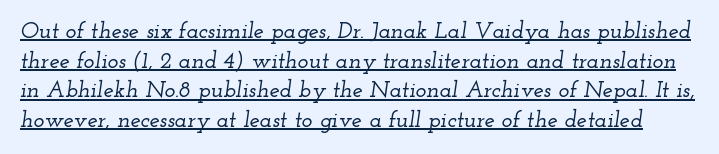
The image shows 23 px text type, italic (leaning right); set normal line spacing (1.29x), normal letter spacing, underlined.
